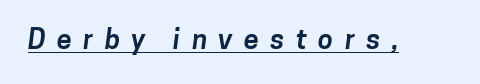
{"bold": "yes", "underline": "yes", "letter_spacing": "wide", "letter_spacing_em": 0.42, "glyph_px": 27}
